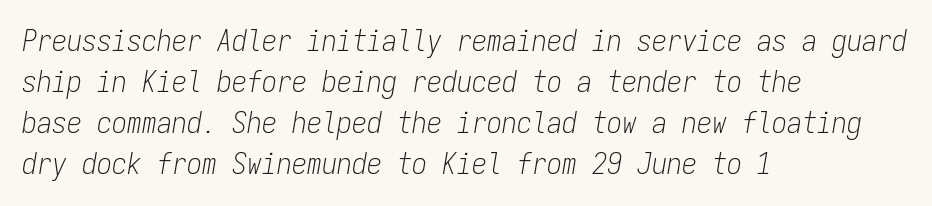
{"italic": "yes", "lean": "right", "slant_degrees": 9, "bold": "no", "weight": "light", "width": "condensed", "stroke_contrast": "low", "x_height": "medium", "monospaced": "yes", "underline": "no", "align": "left", "line_spacing": "normal", "line_spacing_ratio": 1.37, "letter_spacing": "normal", "letter_spacing_em": 0.0, "glyph_px": 30}
